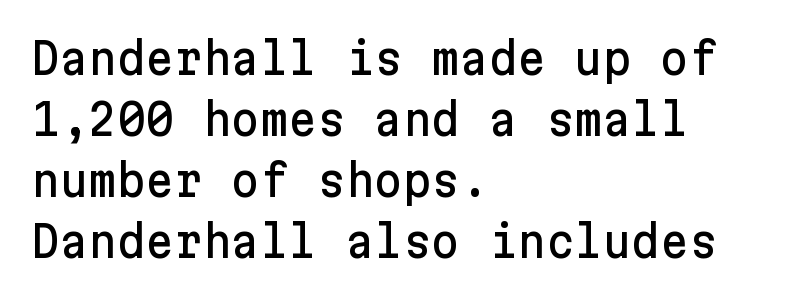
Q: Is the text italic (slanted)? A: No, it is upright.
Q: Is the typeface a serif or a sans-serif typeface? A: Sans-serif.
Q: Is the text underlined? A: No.
Q: How is the paragraph aligned? A: Left-aligned.
Q: Is the spacing between letters normal or unusually wide? A: Normal.
Q: Is the spacing between lines tight, normal or loose? A: Normal.
Q: Width (condensed, normal, or wide)? A: Normal.
Q: Stroke contrast? A: Low.
Q: x-height? A: Medium.
